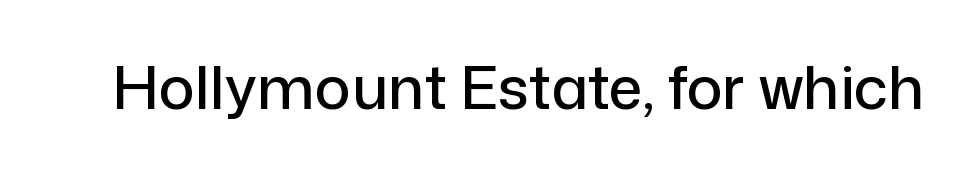
{"serif": "no", "italic": "no", "width": "normal", "stroke_contrast": "low", "x_height": "medium", "monospaced": "no", "underline": "no", "letter_spacing": "normal", "letter_spacing_em": 0.0, "glyph_px": 60}
